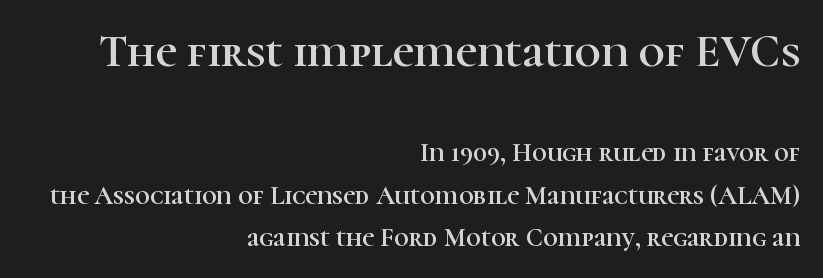
The image shows 46 px serif type, upright; set right-aligned, normal line spacing (1.65x), normal letter spacing, not underlined; the first (top) block is 1.77x larger; high stroke contrast and a medium x-height.
